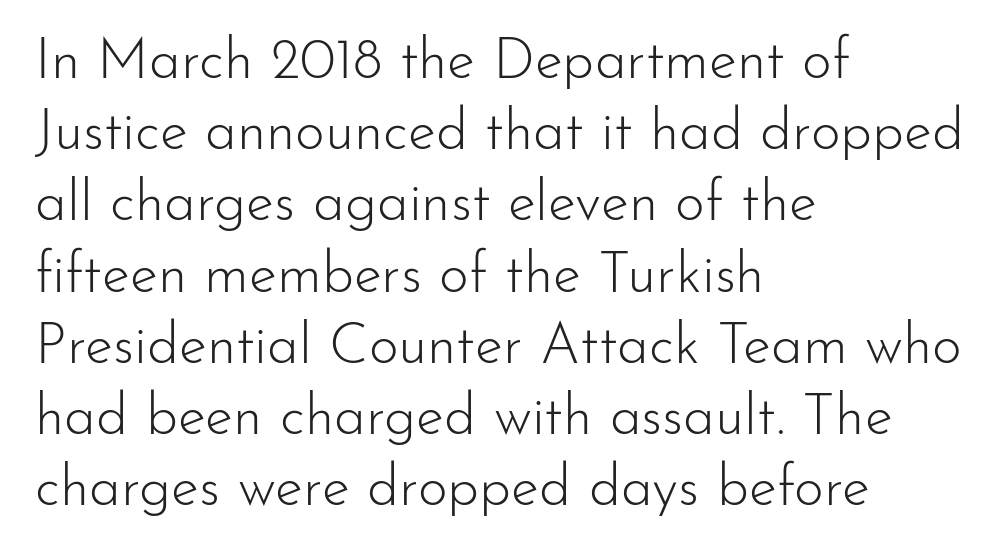
The image shows 57 px light sans-serif type, upright; set left-aligned, normal line spacing (1.25x), normal letter spacing, not underlined; low stroke contrast and a small x-height.
